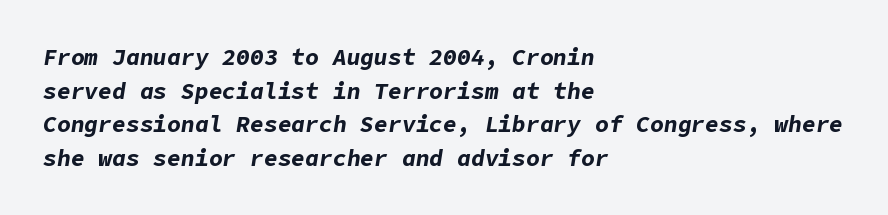
{"italic": "yes", "lean": "right", "slant_degrees": 9, "bold": "yes", "underline": "no", "align": "left", "line_spacing": "normal", "line_spacing_ratio": 1.46, "letter_spacing": "normal", "letter_spacing_em": 0.0, "glyph_px": 23}
